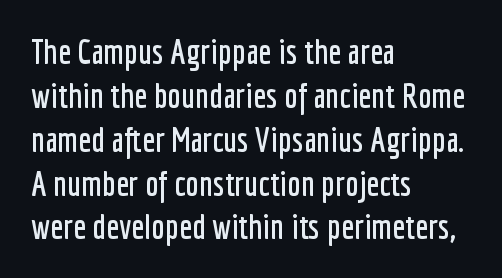
Q: Is the text italic (slanted)? A: No, it is upright.
Q: Is the typeface a serif or a sans-serif typeface? A: Sans-serif.
Q: Is the text underlined? A: No.
Q: How is the paragraph aligned? A: Left-aligned.
Q: Is the spacing between letters normal or unusually wide? A: Normal.
Q: Is the spacing between lines tight, normal or loose? A: Normal.
Q: Width (condensed, normal, or wide)? A: Condensed.
Q: Stroke contrast? A: Low.
Q: x-height? A: Medium.
Q: Monospaced? A: No.
